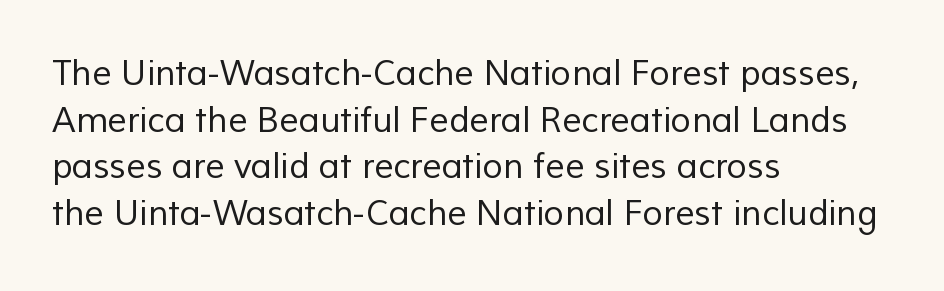
The image shows 34 px regular-weight sans-serif type; set left-aligned, normal line spacing (1.37x), normal letter spacing, not underlined; low stroke contrast and a medium x-height.
